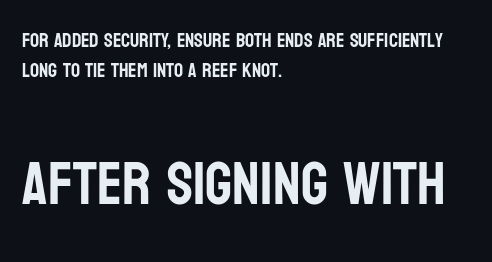
{"serif": "no", "italic": "no", "width": "condensed", "stroke_contrast": "low", "x_height": "large", "monospaced": "no", "underline": "no", "align": "left", "line_spacing": "normal", "line_spacing_ratio": 1.49, "letter_spacing": "normal", "letter_spacing_em": 0.0, "larger_block": "second", "size_ratio": 3.0, "glyph_px": 60}
